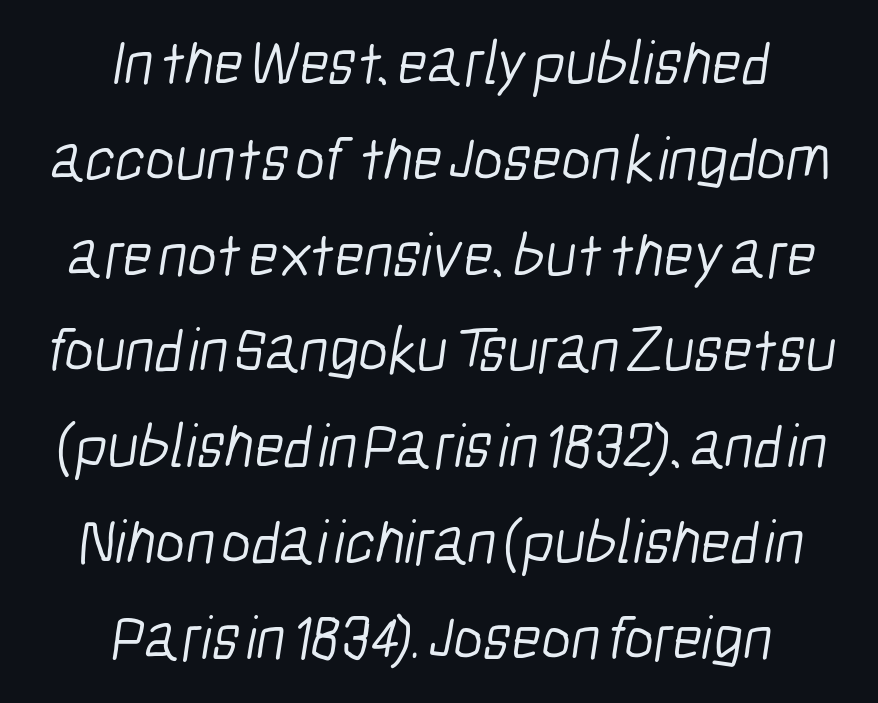
{"serif": "no", "bold": "no", "weight": "light", "width": "condensed", "stroke_contrast": "low", "x_height": "medium", "monospaced": "no", "underline": "no", "align": "center", "line_spacing": "normal", "line_spacing_ratio": 1.52, "letter_spacing": "normal", "letter_spacing_em": 0.0, "glyph_px": 63}
